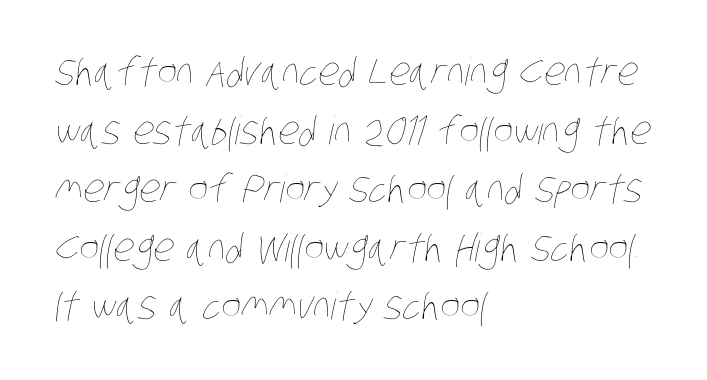
The image shows 38 px thin, condensed type; set left-aligned, normal line spacing (1.54x), normal letter spacing, not underlined; low stroke contrast and a large x-height.
